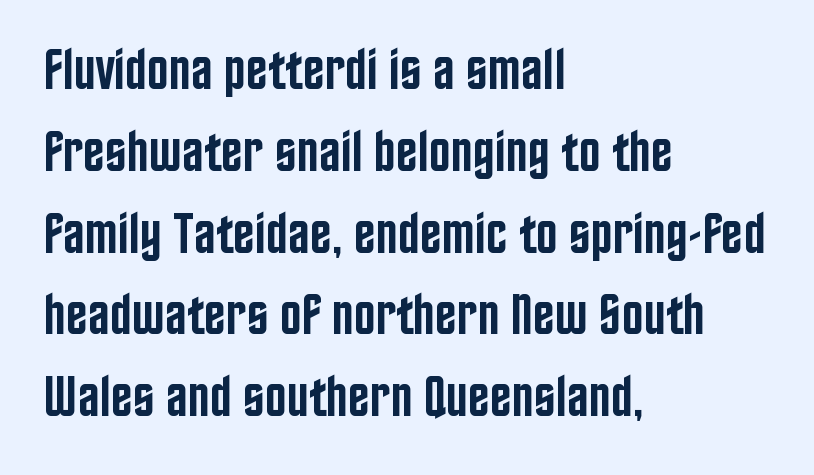
Glance below the letters and you will spot only blank space. These lines are rendered in a variable-pitch font. The rag falls on the right side of this text block. The axis of the letterforms is exactly vertical. Baseline-to-baseline distance is the conventional proportion of letter height.
